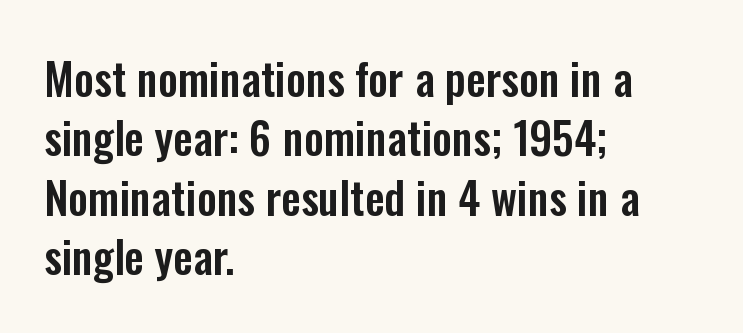
This sample has the flowing, uneven cadence of proportional lettering. Spacing between characters is what you'd get straight out of the box. Notice how descenders clear the ascenders below comfortably — that's standard leading. Designer's note — italics off, roman on. Just letters on the line, the space beneath them empty.
